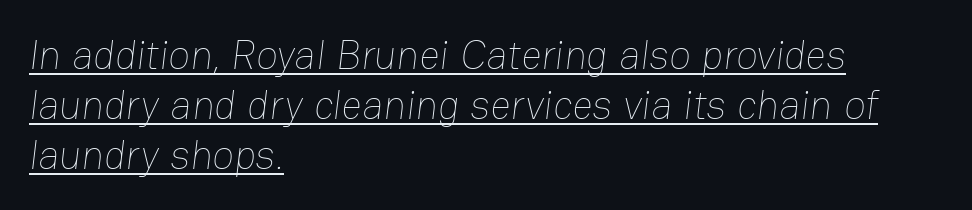
The image shows 40 px thin type; set left-aligned, normal line spacing (1.25x), normal letter spacing, underlined; low stroke contrast and a medium x-height.
